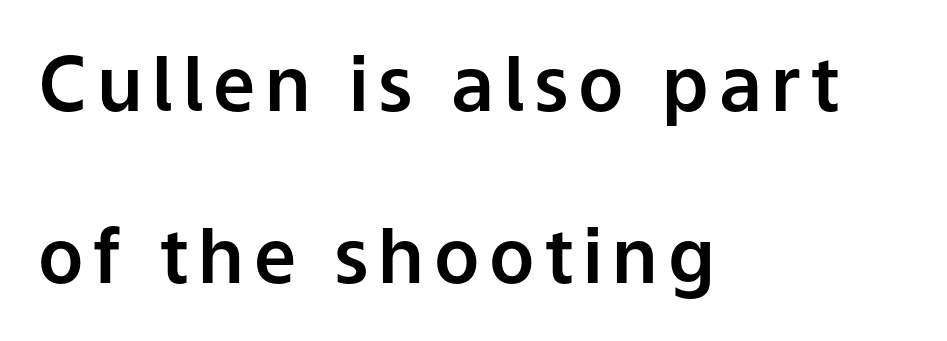
Check where the strokes stop: nothing finishes them off — pure sans. The space directly below the letters is spotless. Spacing verdict: proportional, widths tailored to each character. The paragraph shown leans on its left margin. Summary of vertical rhythm: relaxed, with wide interline spacing. No italicization has been applied; the sample stays upright.
